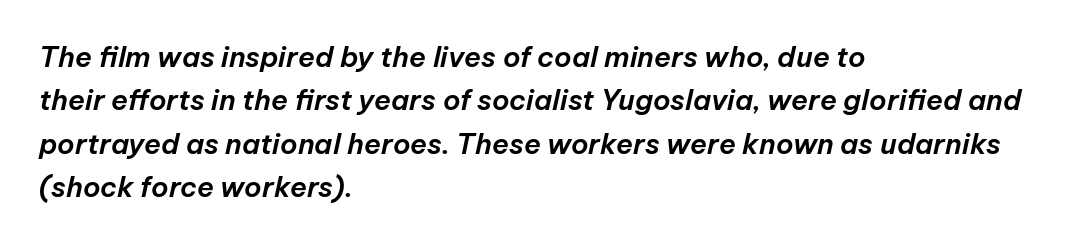
Q: Is the text italic (slanted)? A: Yes, it leans right by about 12 degrees.
Q: Is the text underlined? A: No.
Q: How is the paragraph aligned? A: Left-aligned.
Q: Is the spacing between letters normal or unusually wide? A: Normal.
Q: Is the spacing between lines tight, normal or loose? A: Normal.
Q: Width (condensed, normal, or wide)? A: Normal.
Q: Stroke contrast? A: Low.
Q: x-height? A: Medium.
Q: Monospaced? A: No.
